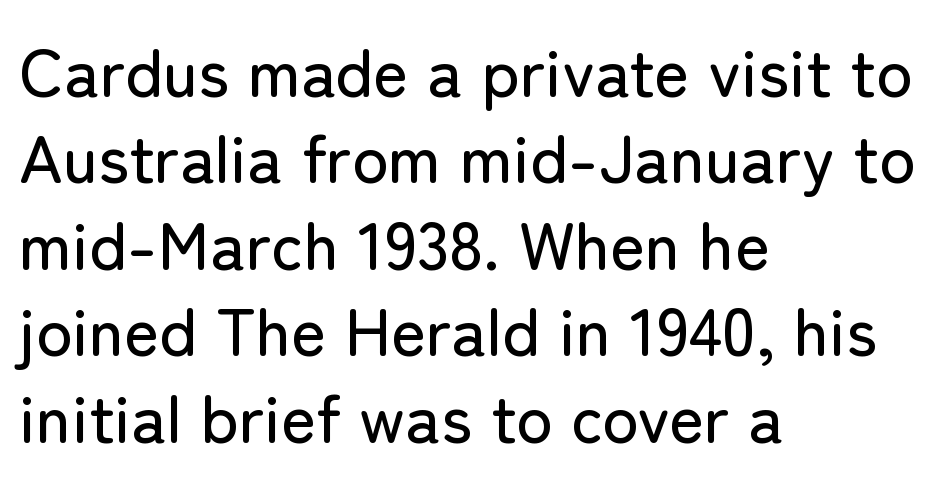
{"serif": "no", "italic": "no", "width": "normal", "stroke_contrast": "low", "x_height": "medium", "monospaced": "no", "underline": "no", "align": "left", "line_spacing": "normal", "line_spacing_ratio": 1.29, "letter_spacing": "normal", "letter_spacing_em": 0.0, "glyph_px": 67}
